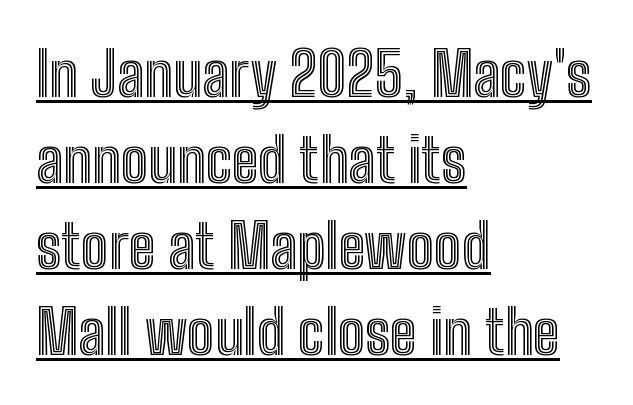
The image shows 61 px condensed type, upright; set left-aligned, normal line spacing (1.41x), normal letter spacing, underlined; a medium x-height.
